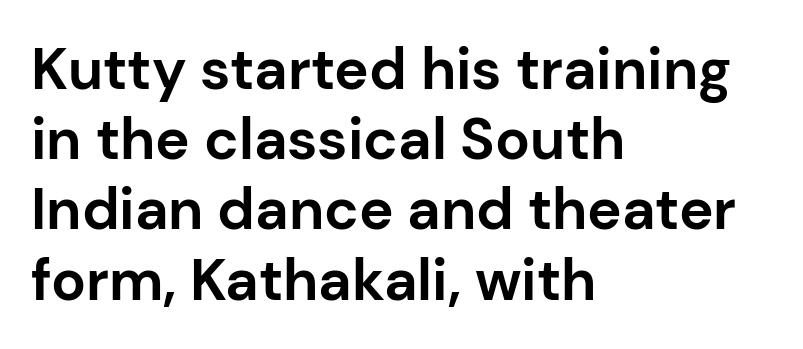
{"serif": "no", "italic": "no", "bold": "yes", "weight": "bold", "width": "normal", "stroke_contrast": "low", "x_height": "medium", "monospaced": "no", "underline": "no", "align": "left", "line_spacing_ratio": 1.21, "letter_spacing": "normal", "letter_spacing_em": 0.0, "glyph_px": 58}
